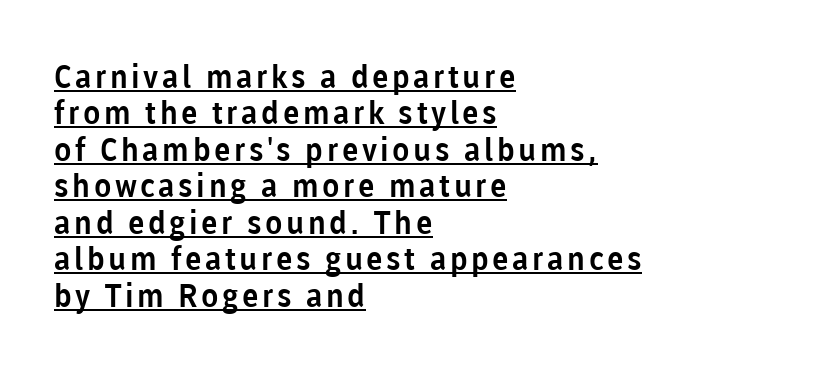
Q: Is the text italic (slanted)? A: No, it is upright.
Q: Is the typeface a serif or a sans-serif typeface? A: Sans-serif.
Q: Is the text underlined? A: Yes.
Q: How is the paragraph aligned? A: Left-aligned.
Q: Is the spacing between lines tight, normal or loose? A: Tight.
Q: Width (condensed, normal, or wide)? A: Normal.
Q: Stroke contrast? A: Low.
Q: x-height? A: Medium.
Q: Monospaced? A: No.
